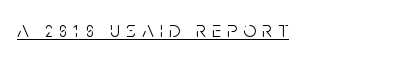
{"italic": "no", "bold": "no", "underline": "yes", "letter_spacing": "wide", "letter_spacing_em": 0.26, "glyph_px": 23}
